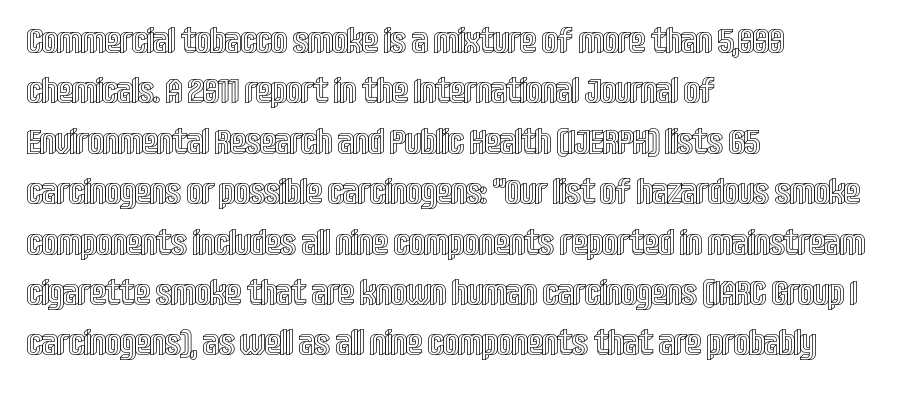
The image shows 35 px condensed type, upright; set left-aligned, normal line spacing (1.44x), normal letter spacing, not underlined; a large x-height.
